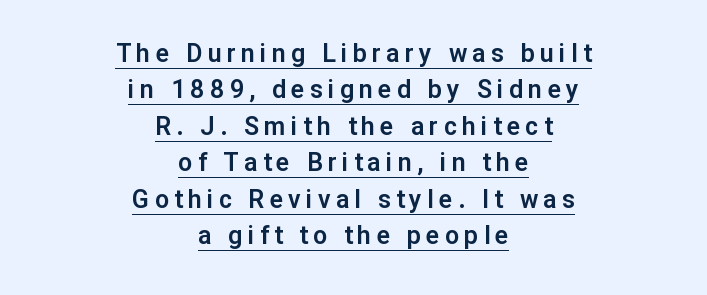
The image shows 25 px text type, upright; set centered, normal line spacing (1.46x), unusually wide letter spacing (+0.21 em), underlined.
